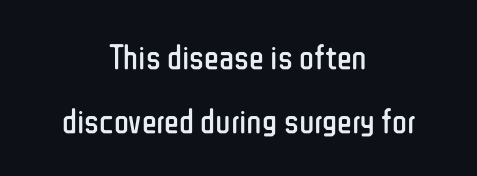
The lettering stays uniformly vertical, giving the passage a roman look. A quiet, ordinary-to-light weight characterises the typeface. This rendering leaves character spacing at its baseline value. Look at the bottom of the vertical strokes: they stop flat, with no serifs.
